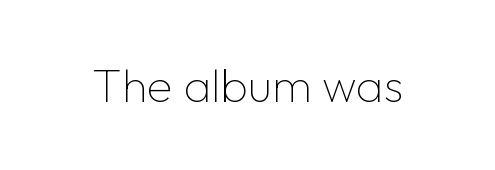
The image shows 47 px thin sans-serif type, upright; set normal letter spacing, not underlined; low stroke contrast and a medium x-height.
